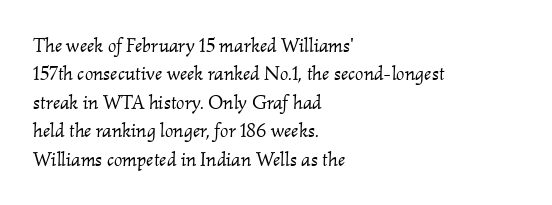
The image shows 20 px text type, italic (leaning right); set left-aligned, normal line spacing (1.42x), normal letter spacing, not underlined.
